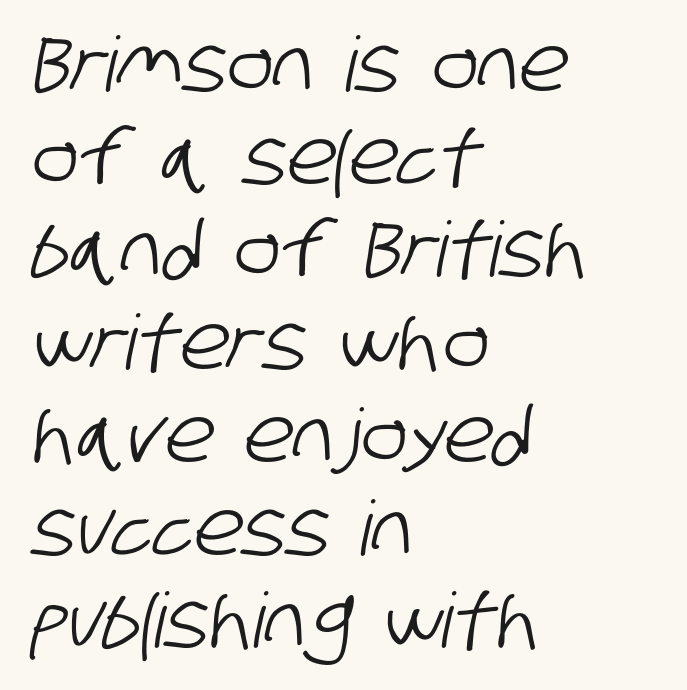
These lines are rendered in a variable-pitch font. Rule under the text: the space is simply empty. Nothing sits at the stroke ends, so this counts as sans-serif. These lines keep a tight, regular rhythm from letter to letter. Alignment: flush left.
